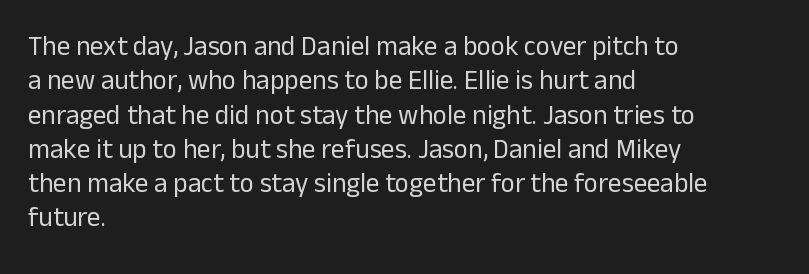
The image shows 27 px text type, upright; set left-aligned, normal line spacing (1.27x), normal letter spacing, not underlined.
